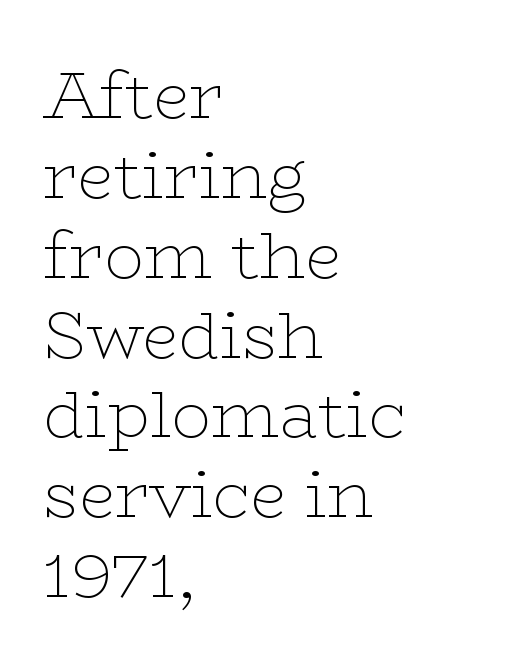
Q: Is the text bold? A: No.
Q: Is the text italic (slanted)? A: No, it is upright.
Q: Is the typeface a serif or a sans-serif typeface? A: Serif.
Q: Is the text underlined? A: No.
Q: How is the paragraph aligned? A: Left-aligned.
Q: Is the spacing between letters normal or unusually wide? A: Normal.
Q: Width (condensed, normal, or wide)? A: Wide.
Q: Stroke contrast? A: Low.
Q: x-height? A: Medium.
Q: Monospaced? A: No.
